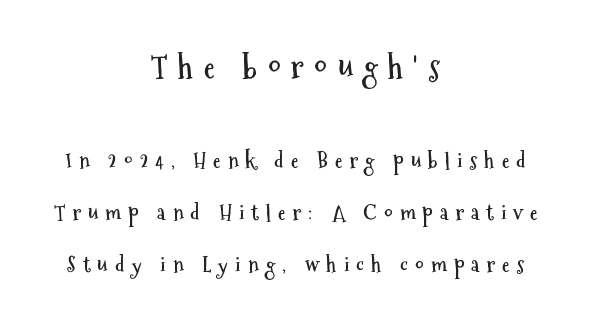
The image shows 31 px semibold, condensed sans-serif type, upright; set centered, loose line spacing (2.47x), unusually wide letter spacing (+0.34 em), not underlined; the first (top) block is 1.48x larger; medium stroke contrast and a medium x-height.
